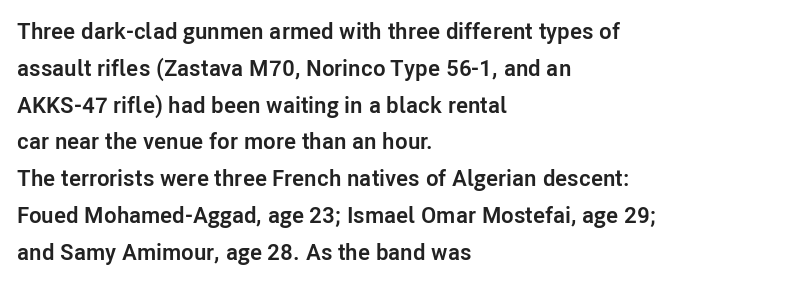
The passage shown stacks its lines at a standard gap. The rag falls on the right side of this text block. Nope, not italic — everything's standing straight. Rule under the text: the space is simply empty. The face used here is rendered with its standard letterfit.
